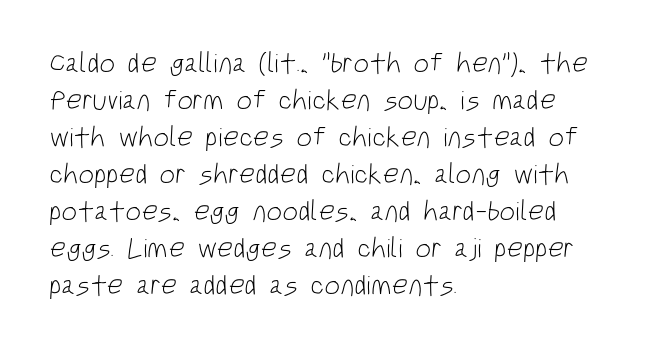
The cut favours lightness, reaching ordinary text weight at its darkest. Rule under the text: the space is simply empty. Short note: letters normally spaced. Do the characters align in a grid? No, the font is proportional. The glyphs in this specimen are sans serif.
